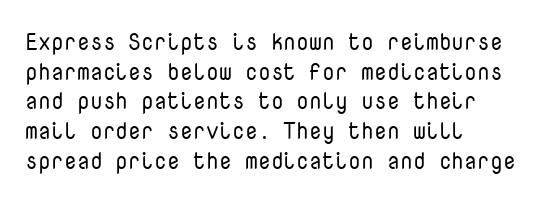
{"italic": "no", "bold": "no", "underline": "no", "align": "left", "line_spacing": "normal", "line_spacing_ratio": 1.29, "letter_spacing": "normal", "letter_spacing_em": 0.0, "glyph_px": 23}
